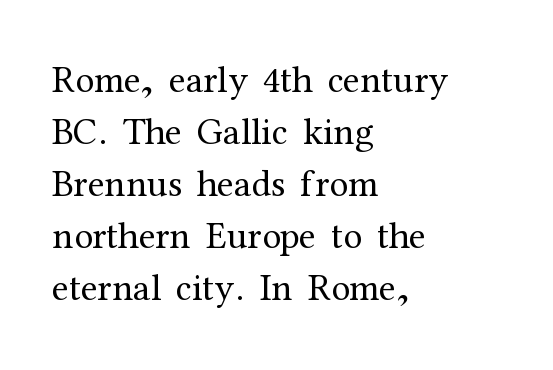
Q: Is the text bold? A: No.
Q: Is the text italic (slanted)? A: No, it is upright.
Q: Is the typeface a serif or a sans-serif typeface? A: Serif.
Q: Is the text underlined? A: No.
Q: How is the paragraph aligned? A: Left-aligned.
Q: Is the spacing between letters normal or unusually wide? A: Normal.
Q: Is the spacing between lines tight, normal or loose? A: Normal.
Q: Width (condensed, normal, or wide)? A: Normal.
Q: Stroke contrast? A: Medium.
Q: x-height? A: Medium.
Q: Monospaced? A: No.
